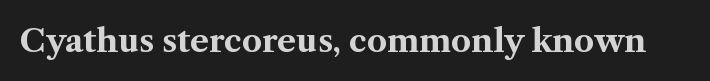
The image shows 32 px bold serif type, upright; set normal letter spacing, not underlined; medium stroke contrast and a medium x-height.
